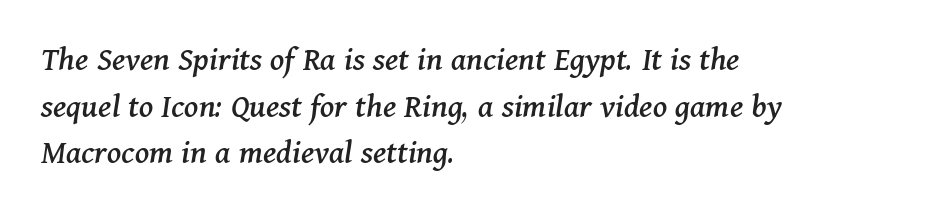
No word sits above an underline. Leading: standard. The lines are quadded left. Tall strokes in this sample are angled rather than plumb.
